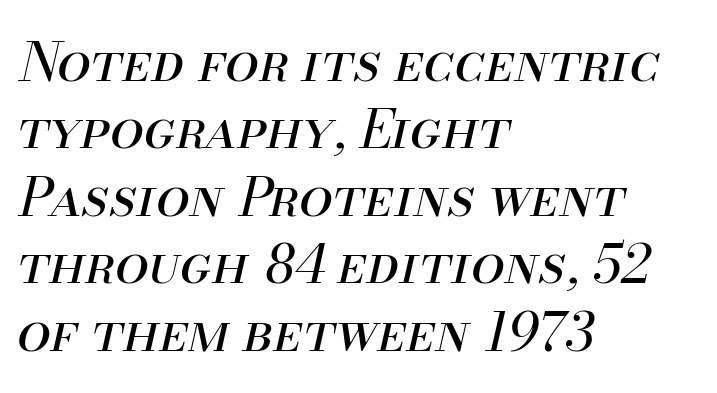
Every character sits at an angle, as italics do. Think standard paragraph weight, or any step lighter than that. If you drew a ruler down the left edge, every line would touch it. Is this a fixed-width face? No — the glyphs have proportional, varying widths. Reading down the column, the eye jumps a familiar distance to each next line. Between one letter and the next there's only the usual sliver of space.
